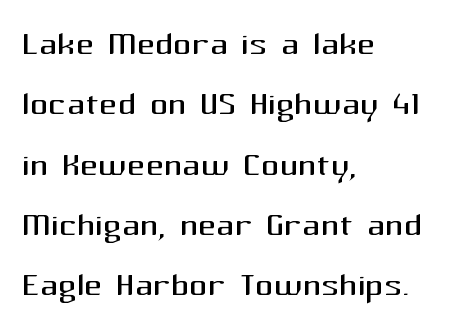
{"serif": "no", "italic": "no", "bold": "no", "weight": "regular", "width": "normal", "stroke_contrast": "medium", "x_height": "medium", "monospaced": "no", "underline": "no", "align": "left", "line_spacing": "normal", "line_spacing_ratio": 1.34, "letter_spacing": "normal", "letter_spacing_em": 0.0, "glyph_px": 45}
